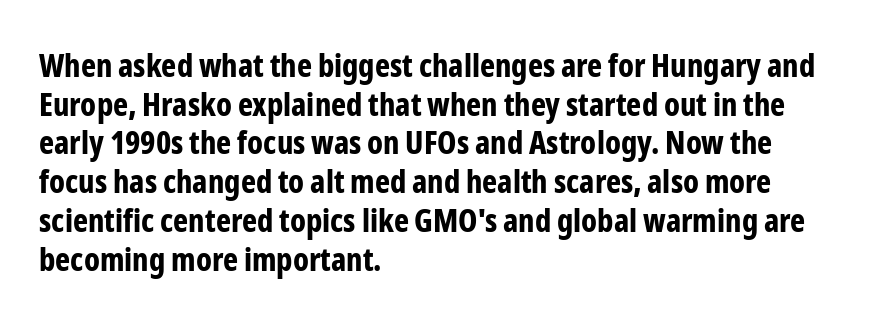
{"serif": "no", "italic": "no", "bold": "yes", "weight": "bold", "width": "condensed", "stroke_contrast": "low", "x_height": "medium", "monospaced": "no", "underline": "no", "align": "left", "line_spacing_ratio": 1.21, "letter_spacing": "normal", "letter_spacing_em": 0.0, "glyph_px": 32}
